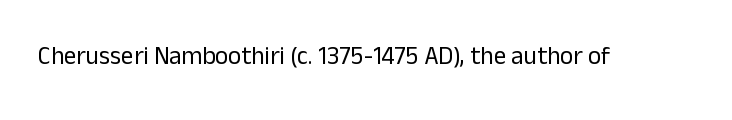
{"italic": "no", "bold": "no", "underline": "no", "letter_spacing": "normal", "letter_spacing_em": 0.0, "glyph_px": 25}
